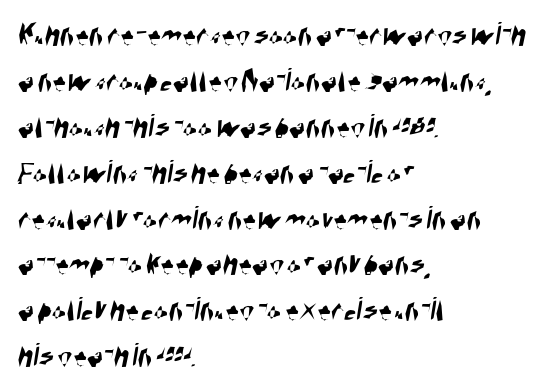
The face used here is rendered with its standard letterfit. The vertical gap from one line to the next is medium. Here the designer chose a conventional face with non-uniform glyph widths. The gap between lines stays unmarked. The setting favours the left margin, as ordinary paragraphs usually do. Does the type have serifs? No, each stem ends abruptly.
